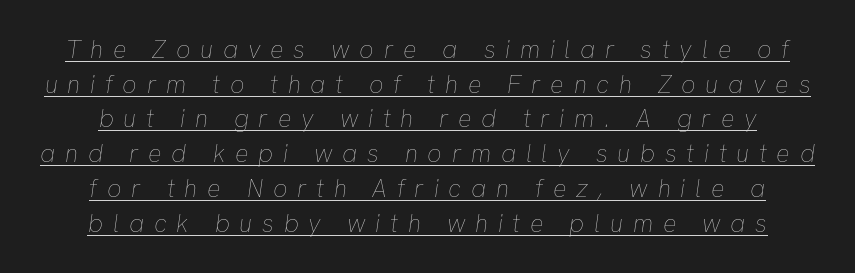
The image shows 25 px text type, italic (leaning right); set normal line spacing (1.39x), unusually wide letter spacing (+0.39 em), underlined.
